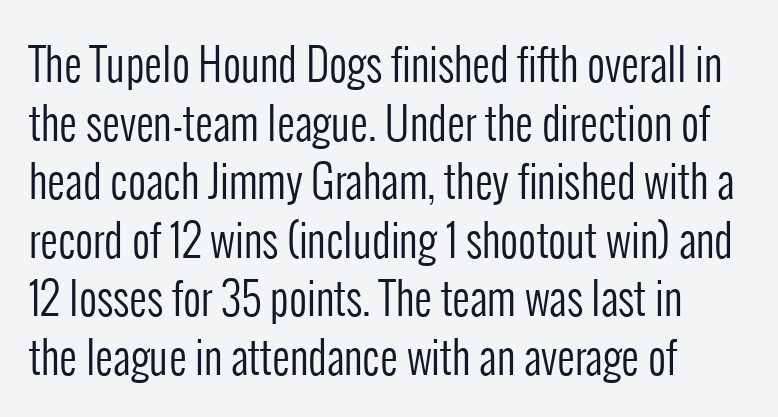
Is there much room between lines? A standard amount, neither cramped nor airy. Counters stay open thanks to moderate or lighter strokes. The text was rendered using a sans face with plain stroke endings. This rendering leaves character spacing at its baseline value.
